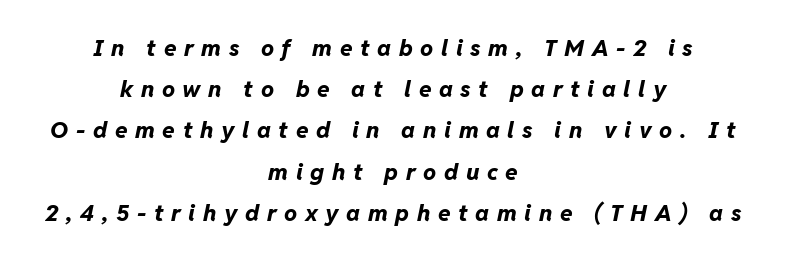
{"italic": "yes", "lean": "right", "slant_degrees": 11, "bold": "yes", "underline": "no", "align": "center", "line_spacing_ratio": 1.79, "letter_spacing": "wide", "letter_spacing_em": 0.33, "glyph_px": 23}
